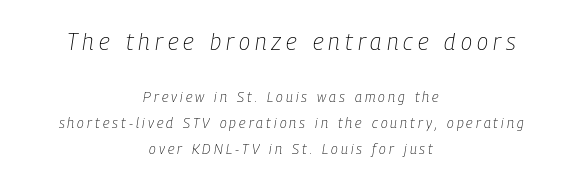
These lines stack symmetrically, like a column narrowing and widening about its center. Is the stroke heavy? The answer is a plain regular-or-lighter. Letter spacing: wide. The baseline area is clear.
